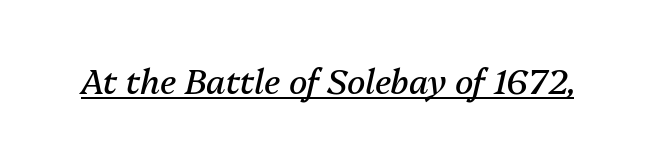
Tracking value appears to be zero — textbook default spacing. The letters advance in unequal steps, a hallmark of proportional type. A typesetter would mark this as italic. The cut favours lightness, reaching ordinary text weight at its darkest.
